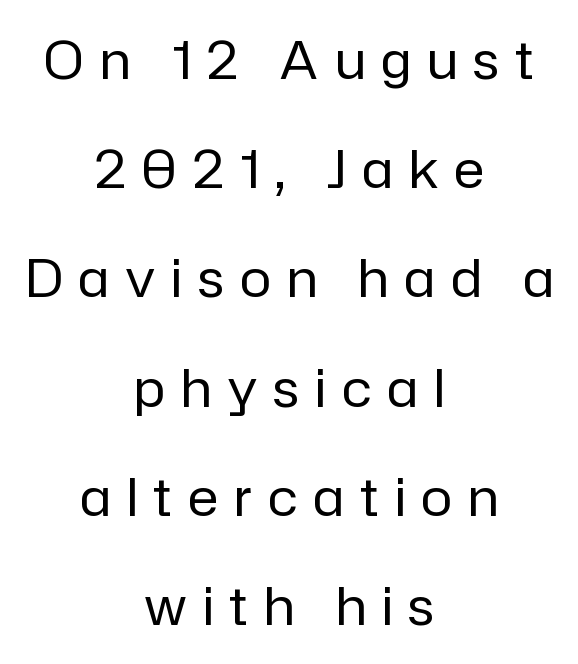
Q: Is the text bold? A: No.
Q: Is the text italic (slanted)? A: No, it is upright.
Q: Is the typeface a serif or a sans-serif typeface? A: Sans-serif.
Q: Is the text underlined? A: No.
Q: How is the paragraph aligned? A: Centered.
Q: Is the spacing between letters normal or unusually wide? A: Unusually wide.
Q: Is the spacing between lines tight, normal or loose? A: Loose.
Q: Width (condensed, normal, or wide)? A: Normal.
Q: Stroke contrast? A: Low.
Q: x-height? A: Medium.
Q: Monospaced? A: No.
